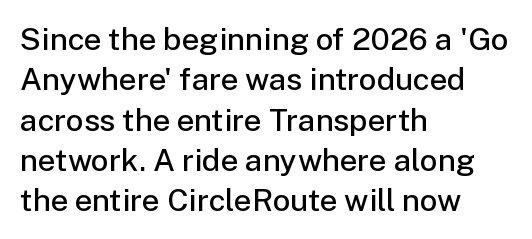
Regarding leading, the lines here are spaced in the standard way. The zone under the glyphs is completely vacant. This sample uses plain, unmodified letter spacing. The passage shown is typeset with a sans-serif family. Notice how the passage keeps a crisp vertical edge on the left only.
